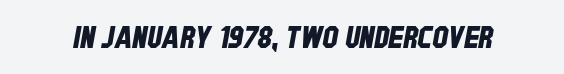
Q: Is the typeface a serif or a sans-serif typeface? A: Sans-serif.
Q: Is the text underlined? A: No.
Q: Is the spacing between letters normal or unusually wide? A: Normal.
Q: Width (condensed, normal, or wide)? A: Condensed.
Q: Stroke contrast? A: Low.
Q: x-height? A: Large.
Q: Monospaced? A: No.
